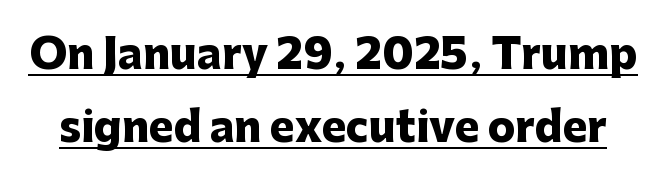
The image shows 41 px heavy sans-serif type, upright; set line spacing 1.79x, normal letter spacing, underlined; low stroke contrast and a medium x-height.
